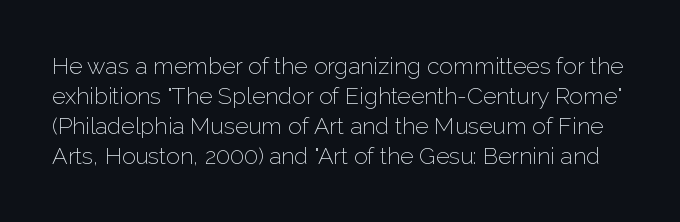
{"italic": "no", "bold": "no", "underline": "no", "line_spacing": "normal", "line_spacing_ratio": 1.3, "letter_spacing": "normal", "letter_spacing_em": 0.0, "glyph_px": 23}
